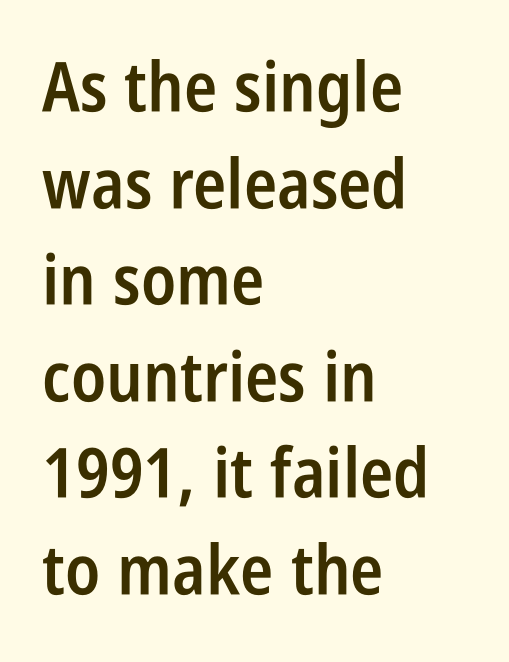
{"serif": "no", "italic": "no", "bold": "semi", "weight": "semibold", "width": "condensed", "stroke_contrast": "low", "x_height": "large", "monospaced": "no", "underline": "no", "align": "left", "line_spacing": "normal", "line_spacing_ratio": 1.4, "letter_spacing": "normal", "letter_spacing_em": 0.0, "glyph_px": 69}
